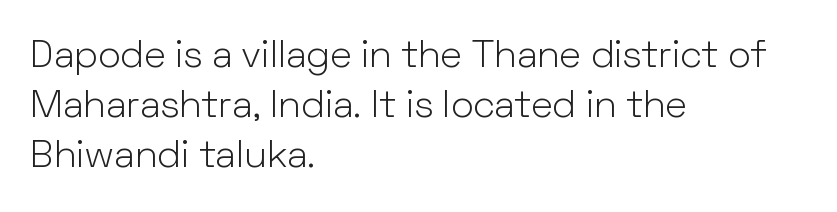
The ragged edge is on the right, which tells us the setting is flush left. Here the designer chose a conventional face with non-uniform glyph widths. This rendering employs a face without finishing strokes, i.e., a sans-serif. Does the lettering tilt? It doesn't — this is upright. Honestly, the row spacing looks completely unremarkable. The space beneath each line is pristine and unruled.
